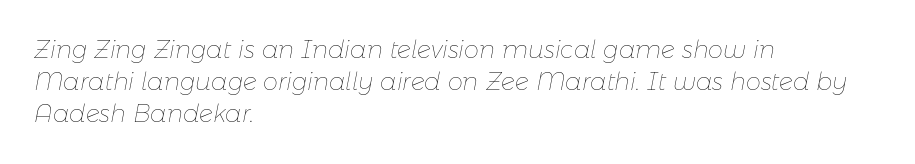
Q: Is the text bold? A: No.
Q: Is the text italic (slanted)? A: Yes, it leans right by about 11 degrees.
Q: Is the text underlined? A: No.
Q: How is the paragraph aligned? A: Left-aligned.
Q: Is the spacing between letters normal or unusually wide? A: Normal.
Q: Is the spacing between lines tight, normal or loose? A: Normal.
